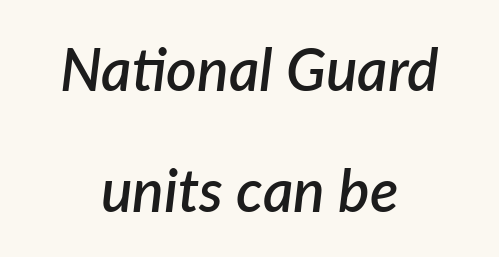
Q: Is the text bold? A: Semi-bold.
Q: Is the text italic (slanted)? A: Yes, it leans right by about 7 degrees.
Q: Is the text underlined? A: No.
Q: How is the paragraph aligned? A: Centered.
Q: Is the spacing between letters normal or unusually wide? A: Normal.
Q: Is the spacing between lines tight, normal or loose? A: Loose.
Q: Width (condensed, normal, or wide)? A: Normal.
Q: Stroke contrast? A: Low.
Q: x-height? A: Medium.
Q: Monospaced? A: No.
